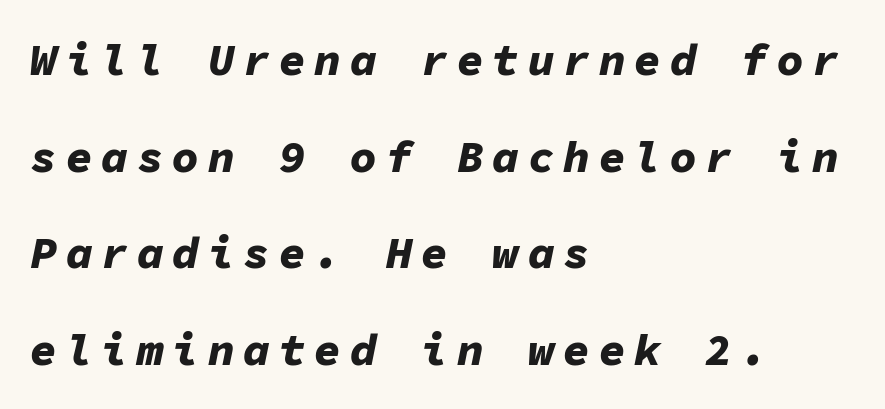
Q: Is the text bold? A: Yes.
Q: Is the text italic (slanted)? A: Yes, it leans right by about 11 degrees.
Q: Is the text underlined? A: No.
Q: How is the paragraph aligned? A: Left-aligned.
Q: Is the spacing between lines tight, normal or loose? A: Loose.
Q: Width (condensed, normal, or wide)? A: Normal.
Q: Stroke contrast? A: Low.
Q: x-height? A: Medium.
Q: Monospaced? A: Yes.
